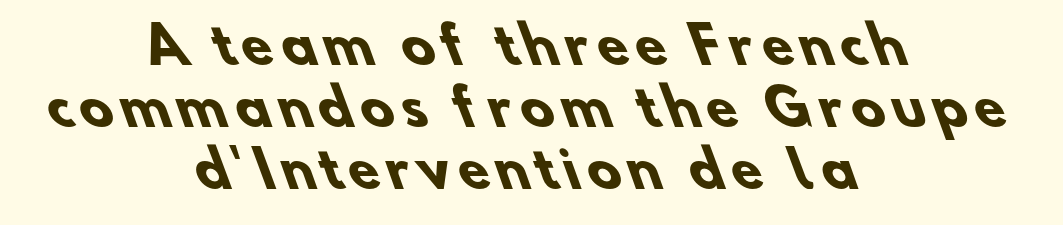
The image shows 50 px heavy sans-serif type; set centered, line spacing 1.24x, not underlined; low stroke contrast and a small x-height.
